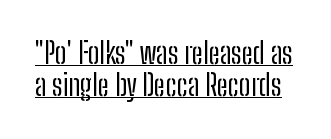
{"serif": "no", "italic": "no", "bold": "no", "weight": "regular", "width": "condensed", "stroke_contrast": "low", "x_height": "medium", "monospaced": "no", "underline": "yes", "line_spacing": "tight", "line_spacing_ratio": 1.11, "letter_spacing": "normal", "letter_spacing_em": 0.0, "glyph_px": 29}
